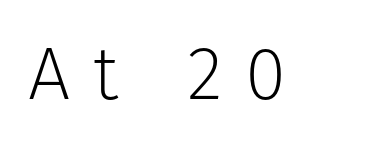
{"serif": "no", "italic": "no", "bold": "no", "weight": "light", "width": "normal", "stroke_contrast": "low", "x_height": "medium", "monospaced": "no", "underline": "no", "letter_spacing": "wide", "letter_spacing_em": 0.31, "glyph_px": 75}
